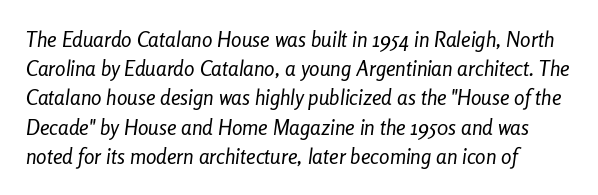
Q: Is the text bold? A: No.
Q: Is the text italic (slanted)? A: Yes, it leans right by about 8 degrees.
Q: Is the text underlined? A: No.
Q: How is the paragraph aligned? A: Left-aligned.
Q: Is the spacing between letters normal or unusually wide? A: Normal.
Q: Is the spacing between lines tight, normal or loose? A: Normal.
